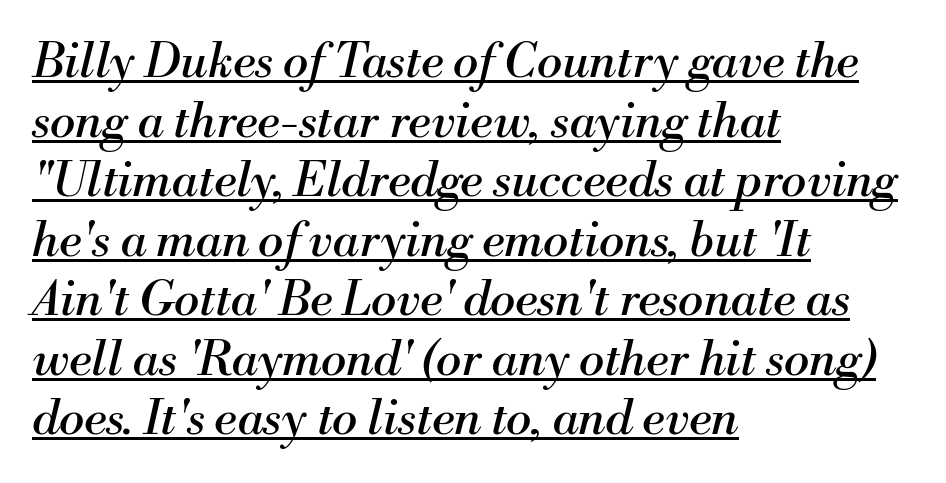
The image shows 48 px regular-weight serif type, italic (leaning right); set left-aligned, line spacing 1.24x, normal letter spacing, underlined; medium stroke contrast and a small x-height.
